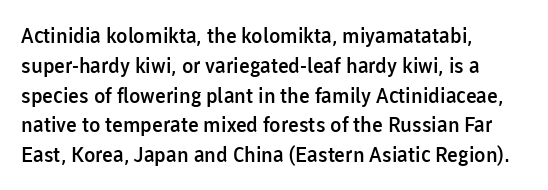
The image shows 21 px text type, upright; set left-aligned, normal line spacing (1.42x), normal letter spacing, not underlined.
